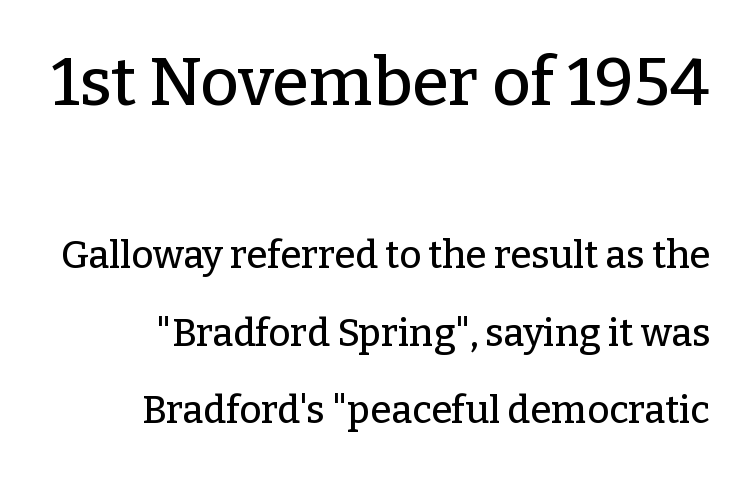
The image shows 67 px serif type, upright; set right-aligned, loose line spacing (2.04x), normal letter spacing, not underlined; the first (top) block is 1.76x larger; low stroke contrast and a medium x-height.
